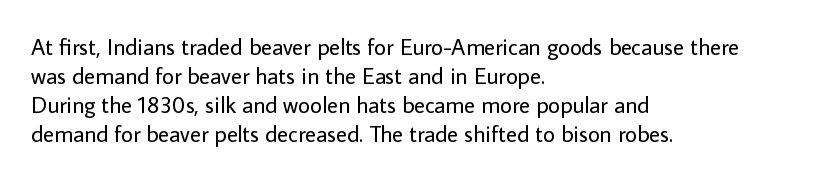
The image shows 23 px text type, upright; set left-aligned, normal line spacing (1.26x), normal letter spacing, not underlined.
